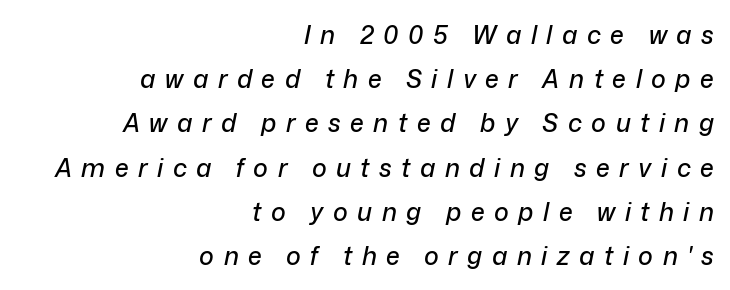
The image shows 25 px text type, italic (leaning right); set right-aligned, line spacing 1.77x, unusually wide letter spacing (+0.38 em), not underlined.
